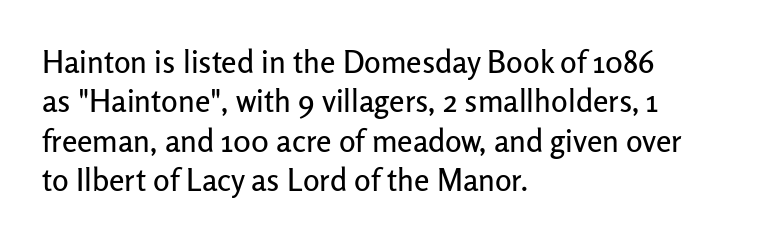
Q: Is the text italic (slanted)? A: No, it is upright.
Q: Is the typeface a serif or a sans-serif typeface? A: Sans-serif.
Q: Is the text underlined? A: No.
Q: How is the paragraph aligned? A: Left-aligned.
Q: Is the spacing between letters normal or unusually wide? A: Normal.
Q: Is the spacing between lines tight, normal or loose? A: Normal.
Q: Width (condensed, normal, or wide)? A: Normal.
Q: Stroke contrast? A: Low.
Q: x-height? A: Medium.
Q: Monospaced? A: No.
